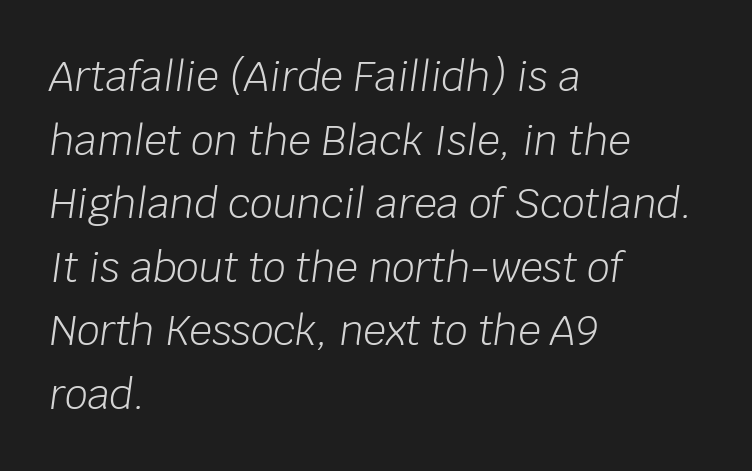
{"italic": "yes", "lean": "right", "slant_degrees": 8, "bold": "no", "weight": "light", "width": "normal", "stroke_contrast": "low", "x_height": "large", "monospaced": "no", "underline": "no", "align": "left", "line_spacing": "normal", "line_spacing_ratio": 1.59, "letter_spacing": "normal", "letter_spacing_em": 0.0, "glyph_px": 40}
